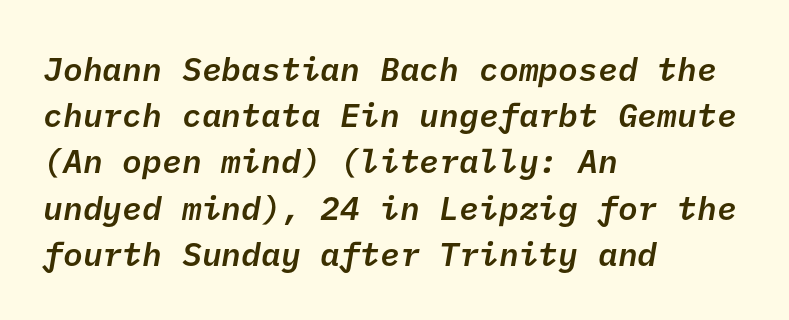
The image shows 33 px semibold sans-serif type; set left-aligned, normal line spacing (1.4x), normal letter spacing, not underlined; low stroke contrast and a medium x-height.
